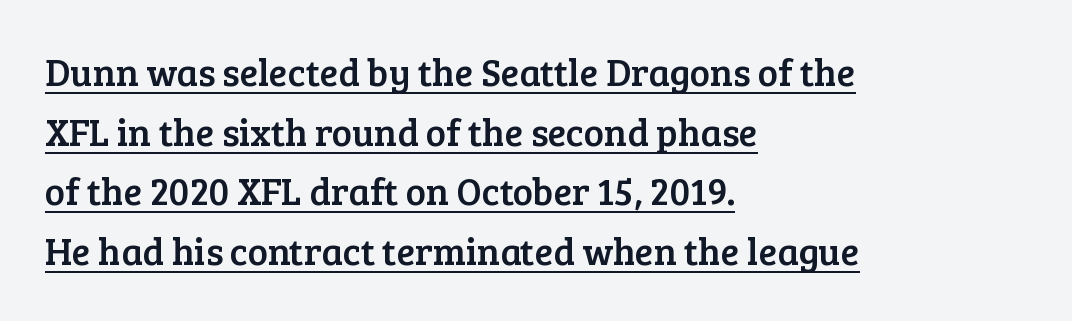
Q: Is the text italic (slanted)? A: No, it is upright.
Q: Is the typeface a serif or a sans-serif typeface? A: Serif.
Q: Is the text underlined? A: Yes.
Q: How is the paragraph aligned? A: Left-aligned.
Q: Is the spacing between letters normal or unusually wide? A: Normal.
Q: Is the spacing between lines tight, normal or loose? A: Normal.
Q: Width (condensed, normal, or wide)? A: Normal.
Q: Stroke contrast? A: Low.
Q: x-height? A: Medium.
Q: Monospaced? A: No.
